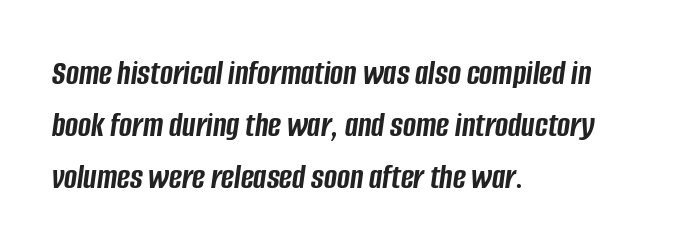
Summary of weight: heavy, a full bold. Letter spacing: default. The glyphs look as if they've been sheared to an angle. The compositor pushed each line to the left boundary.
